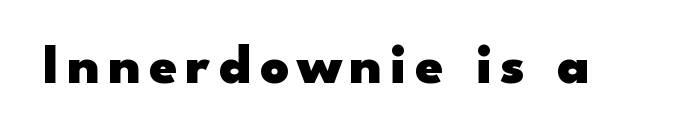
The image shows 56 px heavy, wide sans-serif type, upright; set not underlined; low stroke contrast and a small x-height.
